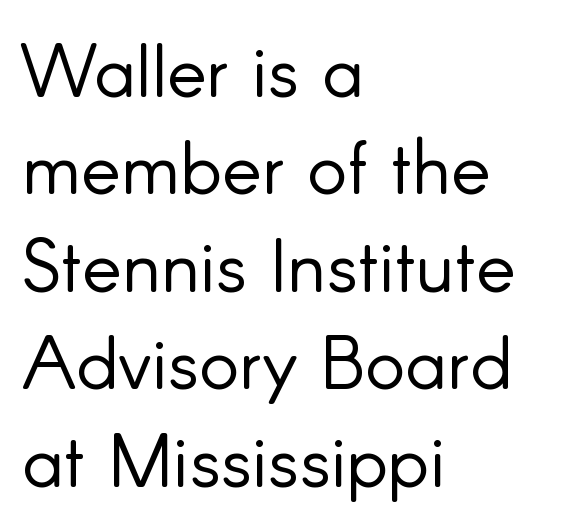
Q: Is the text bold? A: No.
Q: Is the text italic (slanted)? A: No, it is upright.
Q: Is the typeface a serif or a sans-serif typeface? A: Sans-serif.
Q: Is the text underlined? A: No.
Q: How is the paragraph aligned? A: Left-aligned.
Q: Is the spacing between letters normal or unusually wide? A: Normal.
Q: Is the spacing between lines tight, normal or loose? A: Normal.
Q: Width (condensed, normal, or wide)? A: Normal.
Q: Stroke contrast? A: Low.
Q: x-height? A: Small.
Q: Monospaced? A: No.
